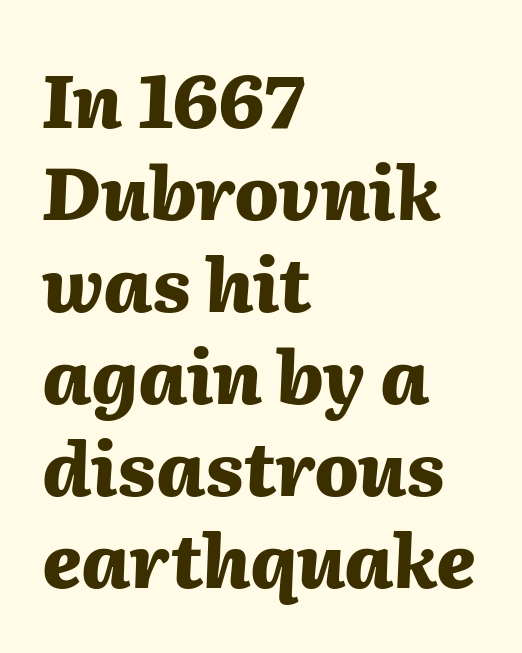
Q: Is the text bold? A: Yes.
Q: Is the text italic (slanted)? A: Yes, it leans right by about 2 degrees.
Q: Is the text underlined? A: No.
Q: How is the paragraph aligned? A: Left-aligned.
Q: Is the spacing between letters normal or unusually wide? A: Normal.
Q: Is the spacing between lines tight, normal or loose? A: Normal.
Q: Width (condensed, normal, or wide)? A: Normal.
Q: Stroke contrast? A: Medium.
Q: x-height? A: Medium.
Q: Monospaced? A: No.
